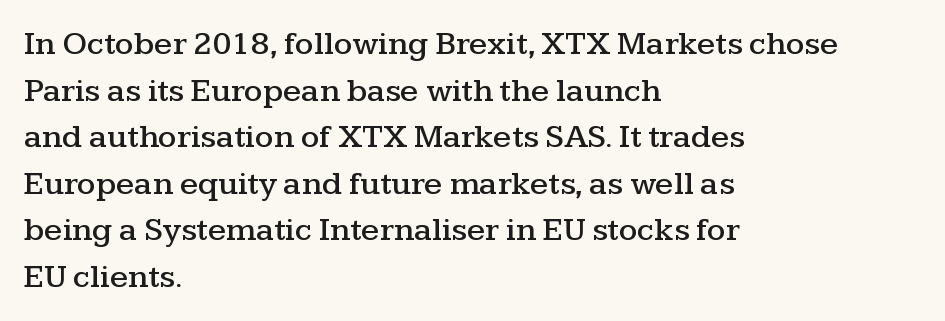
Q: Is the text italic (slanted)? A: No, it is upright.
Q: Is the typeface a serif or a sans-serif typeface? A: Serif.
Q: Is the text underlined? A: No.
Q: How is the paragraph aligned? A: Left-aligned.
Q: Is the spacing between letters normal or unusually wide? A: Normal.
Q: Is the spacing between lines tight, normal or loose? A: Normal.
Q: Width (condensed, normal, or wide)? A: Wide.
Q: Stroke contrast? A: Medium.
Q: x-height? A: Medium.
Q: Monospaced? A: No.
